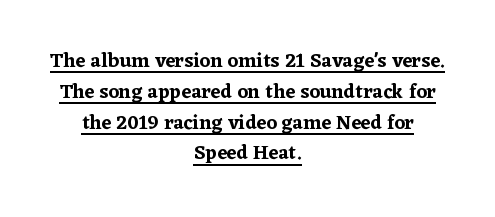
Caption: multi-line text, centered on the measure. Short note: letters normally spaced. The passage shown is underscored from start to finish. Upright lettering throughout. Baseline-to-baseline distance is the conventional proportion of letter height.
